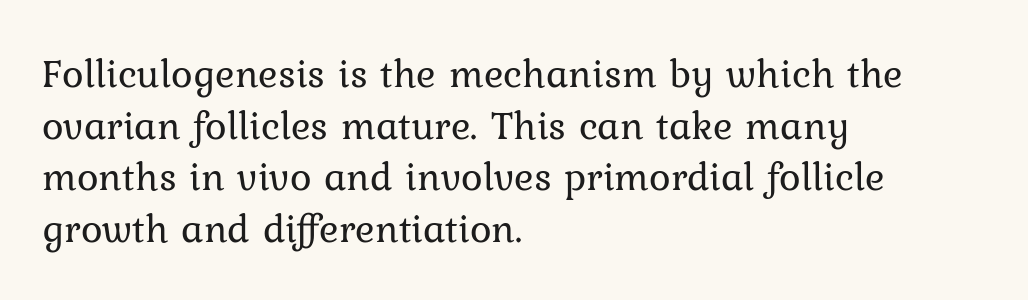
The image shows 41 px regular-weight serif type, upright; set left-aligned, normal line spacing (1.26x), normal letter spacing, not underlined; low stroke contrast and a medium x-height.
